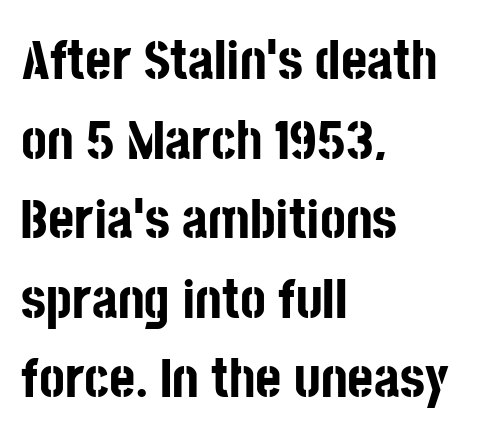
The image shows 56 px bold, condensed sans-serif type, upright; set left-aligned, normal line spacing (1.42x), normal letter spacing, not underlined; low stroke contrast and a large x-height.
